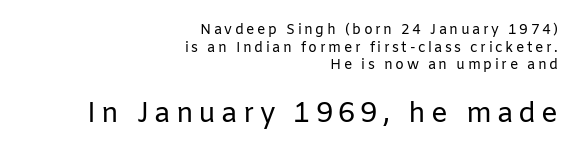
The image shows 28 px regular-weight sans-serif type, upright; set right-aligned, normal line spacing (1.26x), not underlined; the second (bottom) block is 2.0x larger; low stroke contrast and a medium x-height.
